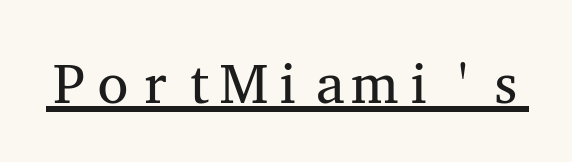
The image shows 56 px regular-weight, wide serif type, upright, monospaced; set normal letter spacing, underlined; medium stroke contrast and a medium x-height.
